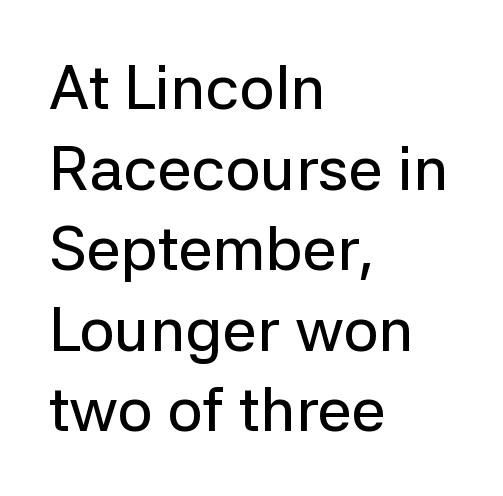
Q: Is the text italic (slanted)? A: No, it is upright.
Q: Is the typeface a serif or a sans-serif typeface? A: Sans-serif.
Q: Is the text underlined? A: No.
Q: How is the paragraph aligned? A: Left-aligned.
Q: Is the spacing between letters normal or unusually wide? A: Normal.
Q: Is the spacing between lines tight, normal or loose? A: Normal.
Q: Width (condensed, normal, or wide)? A: Normal.
Q: Stroke contrast? A: Low.
Q: x-height? A: Medium.
Q: Monospaced? A: No.
